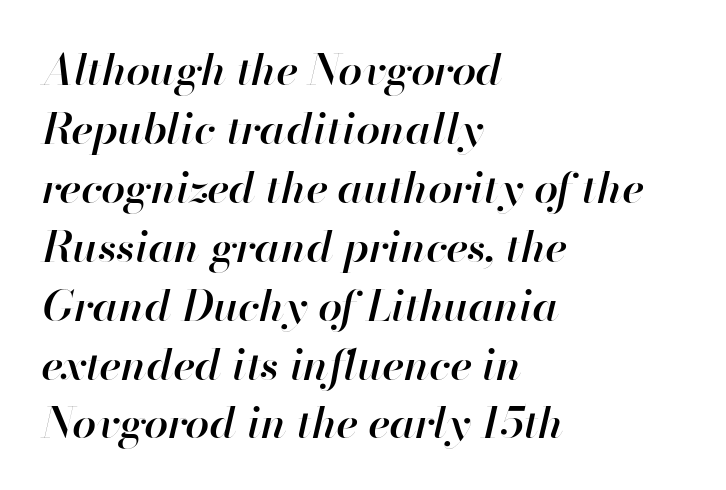
The image shows 43 px semibold type, italic (leaning right); set left-aligned, normal line spacing (1.37x), normal letter spacing, not underlined; high stroke contrast and a small x-height.
